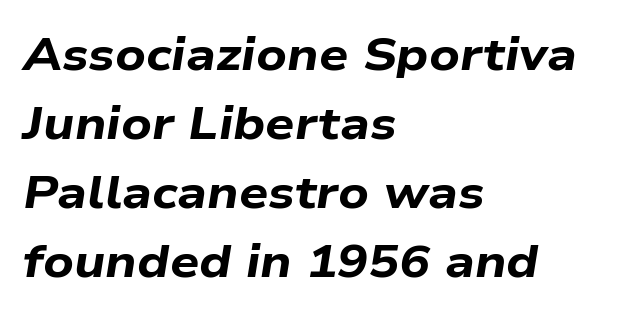
The image shows 46 px bold, wide type, italic (leaning right); set left-aligned, normal line spacing (1.5x), normal letter spacing, not underlined; low stroke contrast and a medium x-height.
